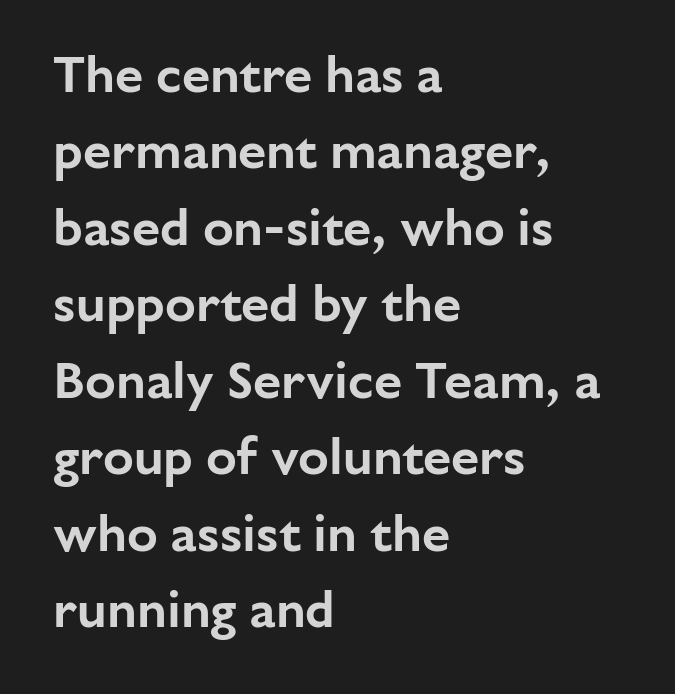
The image shows 51 px sans-serif type, upright; set left-aligned, normal line spacing (1.5x), normal letter spacing, not underlined; low stroke contrast and a medium x-height.
